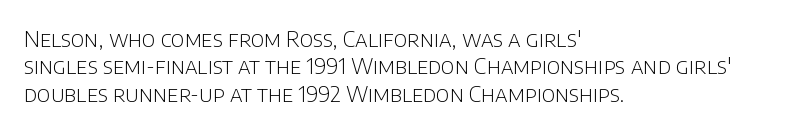
Rendered with straight, roman letterforms. Weight: not bold — regular or lighter. Words appear dense and cohesive because spacing is normal. Horizontal alignment here is leftward, the default for most running prose. A clean baseline with only descenders dipping below it.
